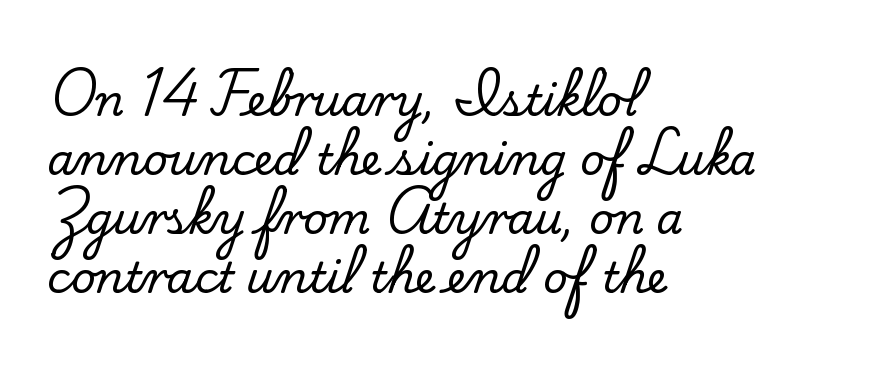
{"serif": "yes", "width": "normal", "stroke_contrast": "low", "x_height": "small", "monospaced": "no", "underline": "no", "align": "left", "line_spacing": "normal", "line_spacing_ratio": 1.37, "letter_spacing": "normal", "letter_spacing_em": 0.0, "glyph_px": 43}
